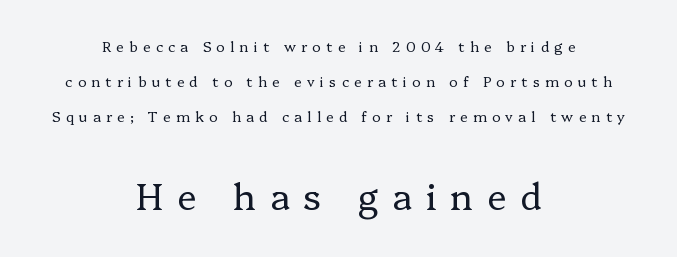
Upright lettering throughout. Look at the glyph heights: the lower group is clearly the bigger setting. A typesetter would call this proportional, since set widths differ per character. Regarding leading, the lines here are spaced well apart. Stroke terminals: seriffed. The paragraph has two soft edges and a firm central axis.
